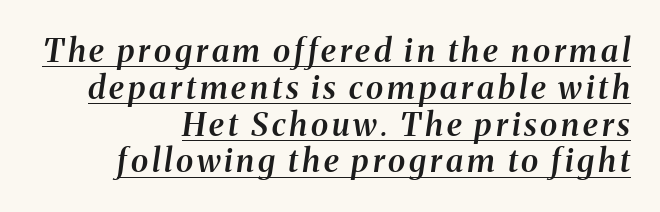
The image shows 32 px semibold serif type, italic (leaning right); set right-aligned, tight line spacing (1.15x), underlined; medium stroke contrast and a medium x-height.
